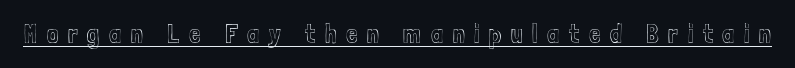
The lettering holds an erect, upright posture throughout. The sample's only ornament is a line tracing under the words. Glyph-to-glyph distance is far greater than everyday printed text.
